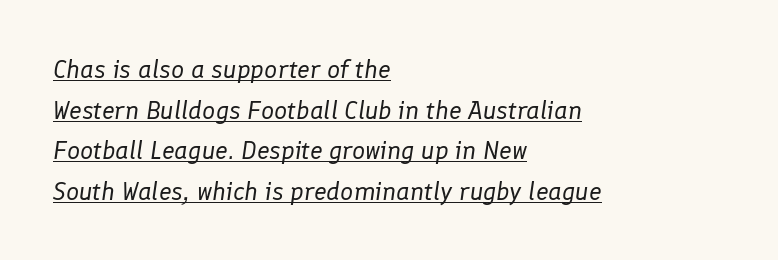
What decoration does the sample have? An underline. The rendering anchors every line to the left-hand side. Each stroke keeps to a modest, everyday thickness or less. When letters slant like this, we call the style italic.
